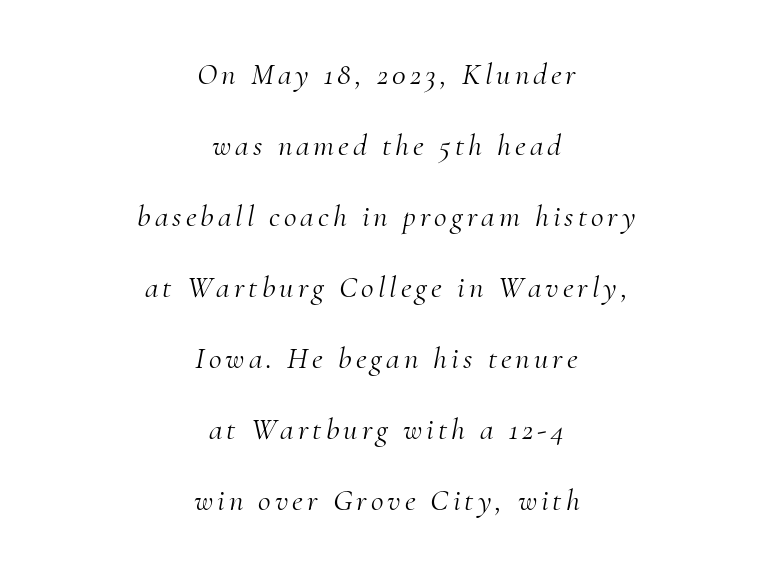
Words float on clear page, feet unadorned. Teacher's note: observe the equal gaps on both sides — that is centered alignment. In terms of letterform style, serifs are clearly present. Observe the lean: these are italic letterforms. The space between consecutive lines is lavish.
